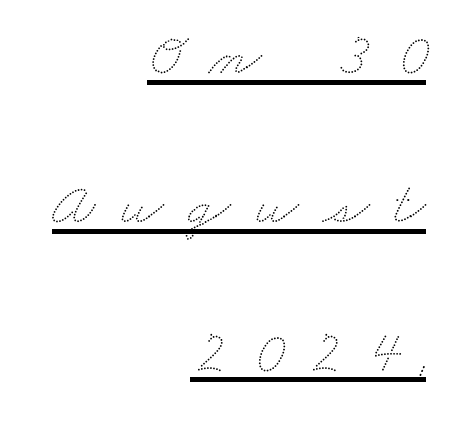
{"width": "wide", "stroke_contrast": "low", "x_height": "small", "monospaced": "no", "underline": "yes", "align": "right", "line_spacing": "loose", "line_spacing_ratio": 2.48, "letter_spacing": "wide", "letter_spacing_em": 0.41, "glyph_px": 60}
